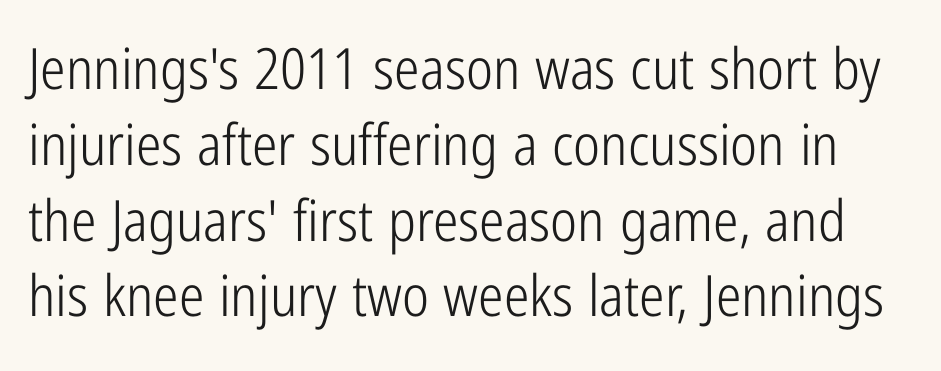
{"serif": "no", "italic": "no", "bold": "no", "weight": "light", "width": "condensed", "stroke_contrast": "low", "x_height": "medium", "monospaced": "no", "underline": "no", "line_spacing": "normal", "line_spacing_ratio": 1.33, "letter_spacing": "normal", "letter_spacing_em": 0.0, "glyph_px": 57}
